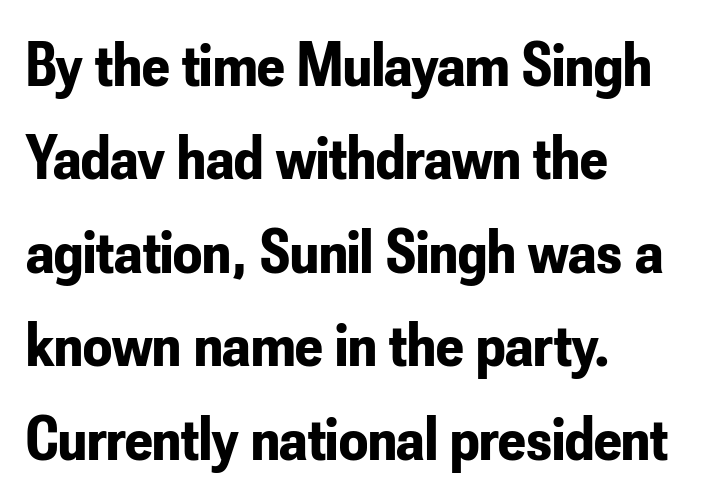
There is no visible air inserted between adjacent glyphs. The typography opts for an upright posture over an oblique one. The vertical gap from one line to the next is medium. The face used here is proportionally spaced, like ordinary book or web type. The passage shown is typeset with a sans-serif family. Only glyphs here, with clear space below each row.
